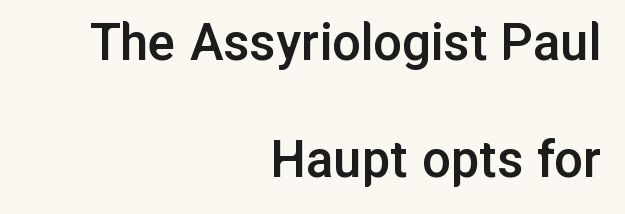
{"serif": "no", "italic": "no", "bold": "semi", "weight": "semibold", "width": "normal", "stroke_contrast": "low", "x_height": "medium", "monospaced": "no", "underline": "no", "align": "right", "line_spacing": "loose", "line_spacing_ratio": 2.06, "letter_spacing": "normal", "letter_spacing_em": 0.0, "glyph_px": 57}
